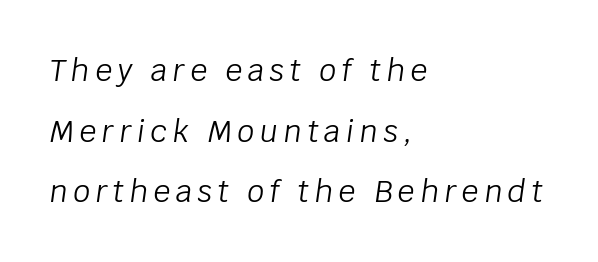
The strip under each line holds only bare page. The designer dialed line spacing up above the default. Italic? Definitely — the glyphs are oblique. Unbolded letterforms with no extra heft.
